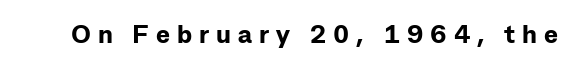
Q: Is the text bold? A: Yes.
Q: Is the text italic (slanted)? A: No, it is upright.
Q: Is the text underlined? A: No.
Q: Is the spacing between letters normal or unusually wide? A: Unusually wide.
